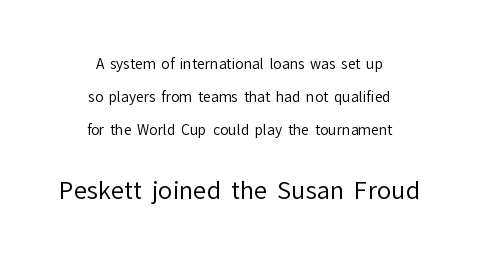
Weight: regular or lighter. Character size in the trailing block exceeds that of the leading block. Just letters on the line, the space beneath them empty. One-word summary of the alignment: center. If you measured baseline to baseline, you'd find a long distance.
